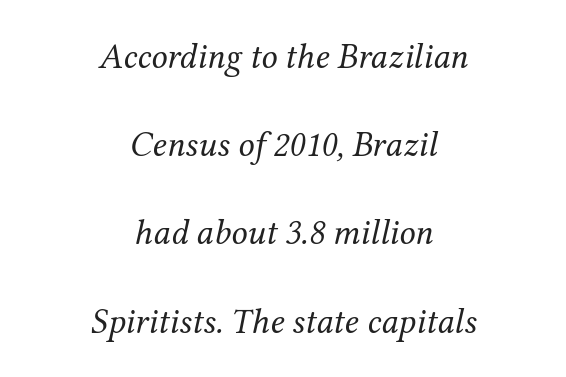
Glyph-to-glyph distance matches everyday printed text. These lines were composed using italics. Descenders are the only things crossing below the line. The type family on display is of the serif kind.
